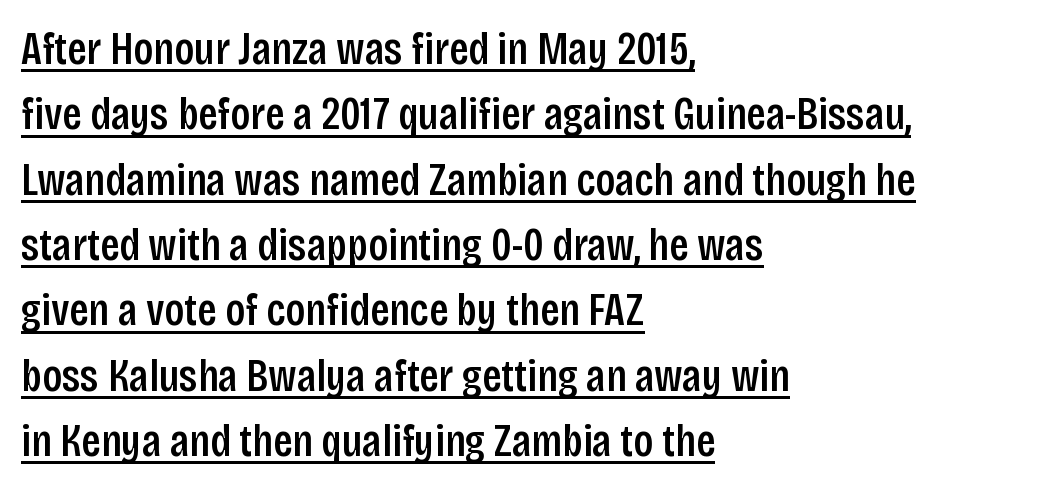
The image shows 46 px semibold, condensed sans-serif type, upright; set left-aligned, normal line spacing (1.42x), normal letter spacing, underlined; low stroke contrast and a large x-height.
